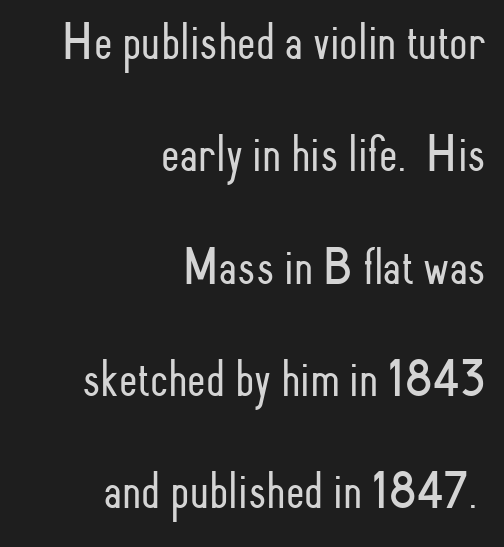
The image shows 53 px light, condensed sans-serif type, upright; set right-aligned, loose line spacing (2.12x), normal letter spacing, not underlined; low stroke contrast and a small x-height.
